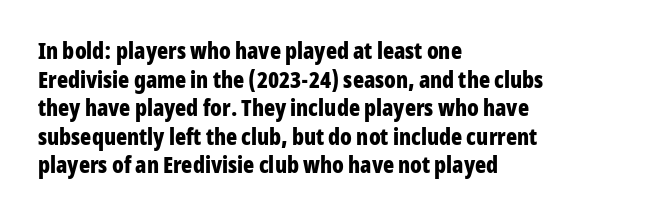
The image shows 23 px bold type, upright; set left-aligned, line spacing 1.24x, normal letter spacing, not underlined.
